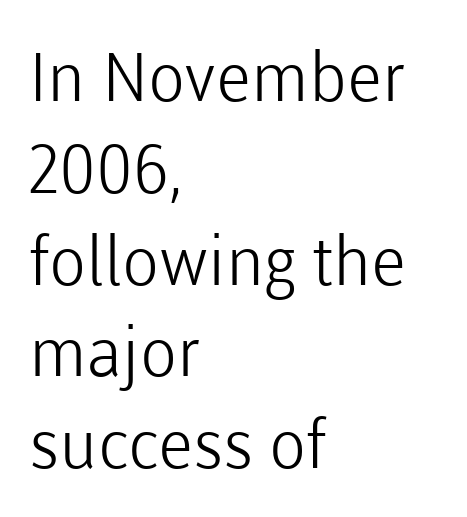
Observe the absence of serifs on each vertical stroke in this sample. Each letter keeps its own natural width here, so spacing adapts to shape. What's the leading like? Ordinary, nothing unusual. This sample uses an upright cut, with every glyph sitting square on the baseline. Where is the straight margin? On the left. The typeface has the unassuming heft of standard copy or less.
